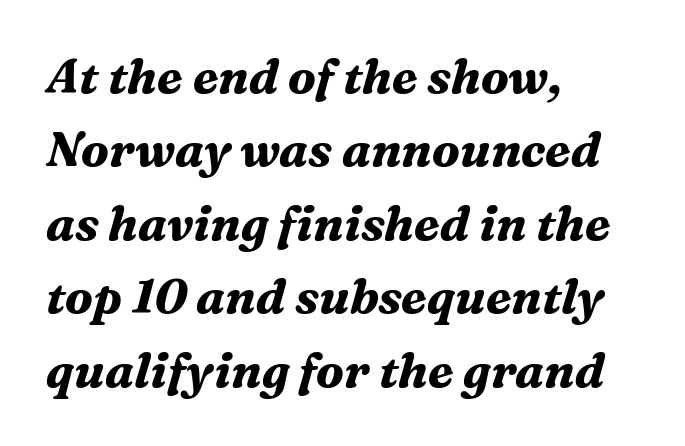
Q: Is the text bold? A: Yes.
Q: Is the text italic (slanted)? A: Yes, it leans right by about 16 degrees.
Q: Is the typeface a serif or a sans-serif typeface? A: Serif.
Q: Is the text underlined? A: No.
Q: How is the paragraph aligned? A: Left-aligned.
Q: Is the spacing between letters normal or unusually wide? A: Normal.
Q: Is the spacing between lines tight, normal or loose? A: Normal.
Q: Width (condensed, normal, or wide)? A: Normal.
Q: Stroke contrast? A: Medium.
Q: x-height? A: Medium.
Q: Monospaced? A: No.
